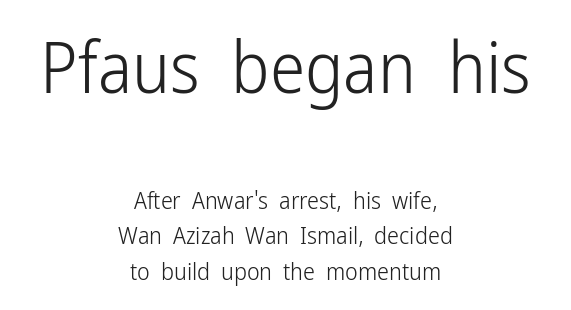
The initial chunk of copy outweighs the following chunk in type size. Descenders are the only things crossing below the line. Think standard paragraph weight, or any step lighter than that. Does the copy run flush right? No — it is centered line by line.
